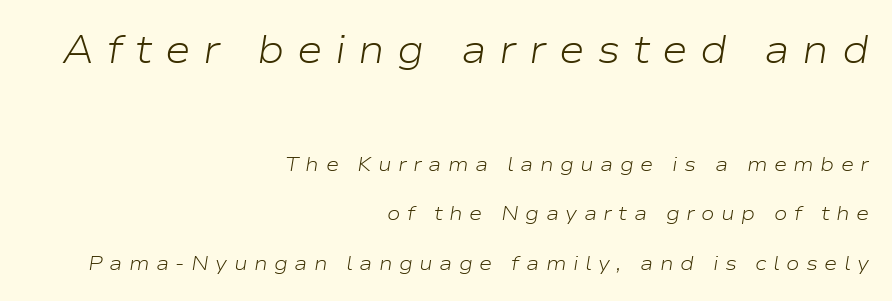
Visually the block forms a straight wall on the right and a jagged coastline on the left. The strokes are not fattened; the text isn't bold. Note the varied advance widths — an 'i' is clearly narrower than an 'm'. An italicized treatment has been applied to the whole sample. Type size steps down from the first block to the second.
